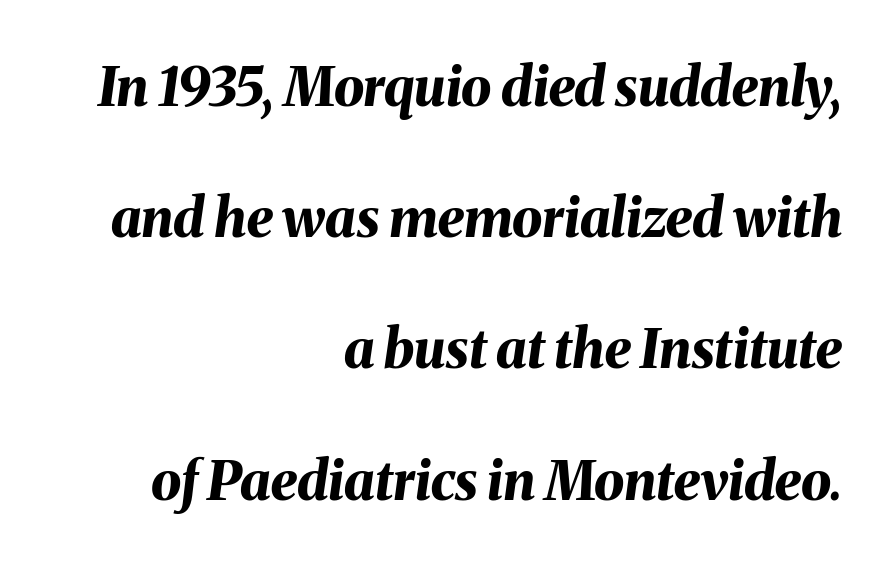
The image shows 54 px bold type, italic (leaning right); set right-aligned, loose line spacing (2.43x), normal letter spacing, not underlined; medium stroke contrast and a medium x-height.
